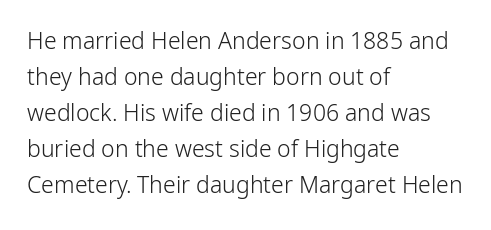
Nothing unusual about the tracking: characters are spaced as the font intends. The typesetter chose a ragged-right arrangement here. Vertical strokes here are truly vertical. In terms of leading, this rendering sits right in the middle.
